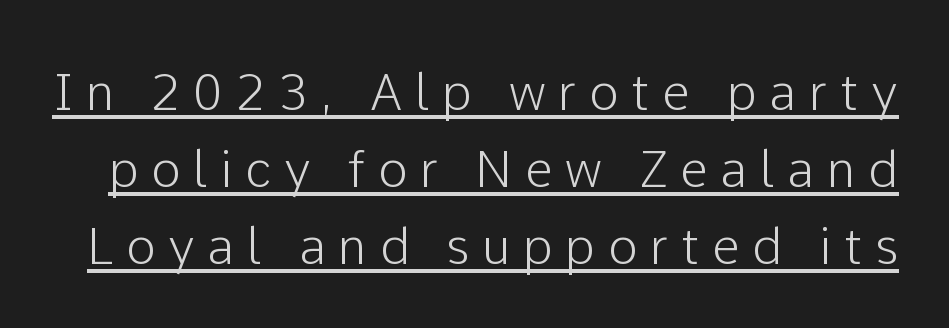
Underline: present. Upright lettering throughout. What's the leading like? Ordinary, nothing unusual. Think of a printed novel: that variable character pitch is what you see here.
